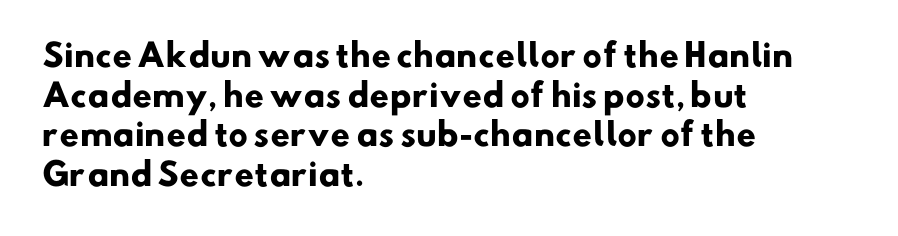
{"serif": "no", "bold": "yes", "weight": "heavy", "width": "normal", "stroke_contrast": "low", "x_height": "small", "monospaced": "no", "underline": "no", "align": "left", "line_spacing": "normal", "line_spacing_ratio": 1.28, "letter_spacing": "normal", "letter_spacing_em": 0.0, "glyph_px": 31}
